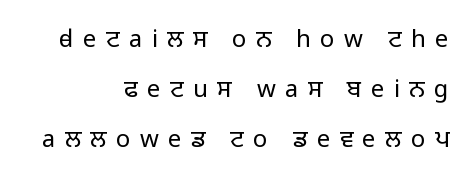
{"italic": "no", "bold": "no", "underline": "no", "align": "right", "line_spacing": "loose", "line_spacing_ratio": 2.09, "letter_spacing": "wide", "letter_spacing_em": 0.39, "glyph_px": 24}
